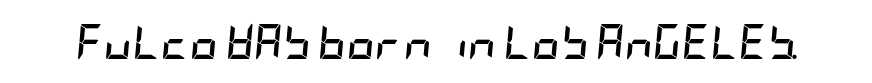
Q: Is the text bold? A: Yes.
Q: Is the text italic (slanted)? A: Yes, it leans right by about 5 degrees.
Q: Is the text underlined? A: No.
Q: Is the spacing between letters normal or unusually wide? A: Normal.
Q: Width (condensed, normal, or wide)? A: Condensed.
Q: Stroke contrast? A: Low.
Q: x-height? A: Large.
